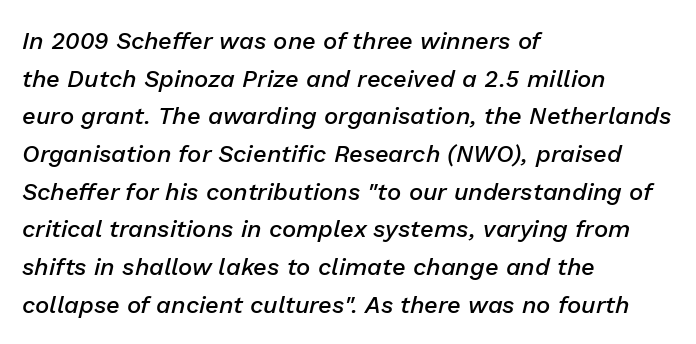
The strokes are fattened partway — semibold, not bold. A typesetter would mark this as italic. Descender tails drop into unmarked territory. Visually the block forms a straight wall on the left and a jagged coastline on the right.
